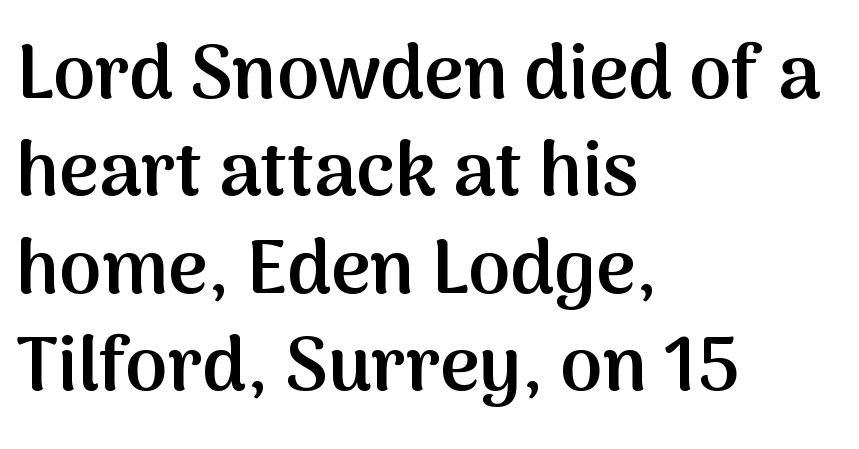
The rendering uses a semibold face; strokes are thickened but not to full bold. Each row of text sits above clean, open space. The specimen reads as upright at a glance. Looks like regular typesetting: each glyph gets only the width it needs. Are there feet on the stems? There aren't — it's a sans.
